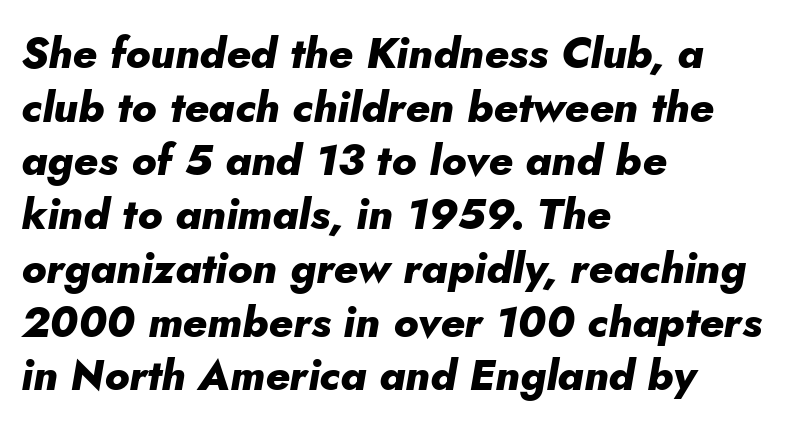
Q: Is the text bold? A: Yes.
Q: Is the text italic (slanted)? A: Yes, it leans right by about 5 degrees.
Q: Is the text underlined? A: No.
Q: How is the paragraph aligned? A: Left-aligned.
Q: Is the spacing between letters normal or unusually wide? A: Normal.
Q: Is the spacing between lines tight, normal or loose? A: Normal.
Q: Width (condensed, normal, or wide)? A: Normal.
Q: Stroke contrast? A: Low.
Q: x-height? A: Small.
Q: Monospaced? A: No.
